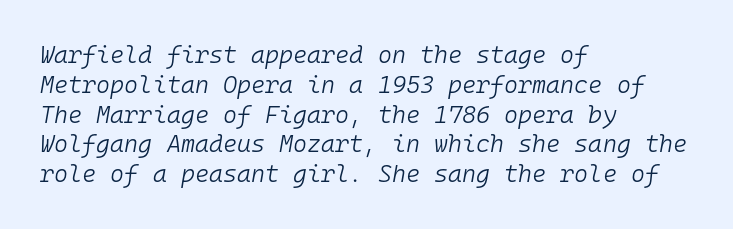
{"italic": "yes", "lean": "right", "slant_degrees": 10, "bold": "no", "underline": "no", "align": "left", "line_spacing_ratio": 1.24, "letter_spacing": "normal", "letter_spacing_em": 0.0, "glyph_px": 24}
